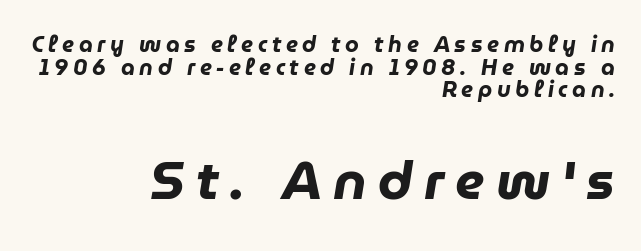
A full-strength bold gives these letters their thick strokes. In terms of leading, this rendering errs on the cramped side. Compared with typical body copy, the letter spacing here is much looser. Underline: absent. Is the lower block the larger one? Yes — the lower block carries the bigger type. Yep, that's italic — everything's leaning.
